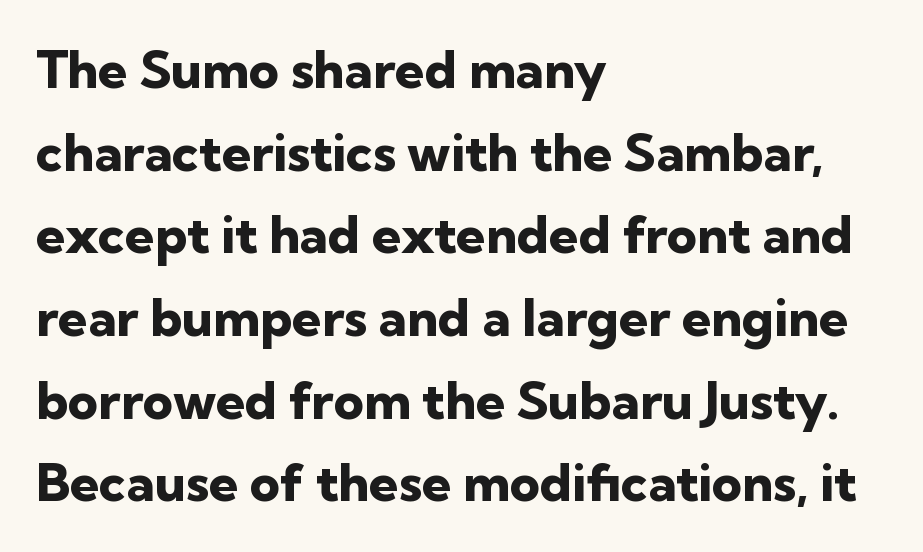
Is there any slant? The stems are plumb. Each line starts at the same left margin while the right side varies. Letterform terminals end flat and unadorned throughout the passage. Honestly, the row spacing looks completely unremarkable. You could not count columns in this text — the font is proportionally spaced. Students, note that the glyphs here touch the page at normal intervals.
